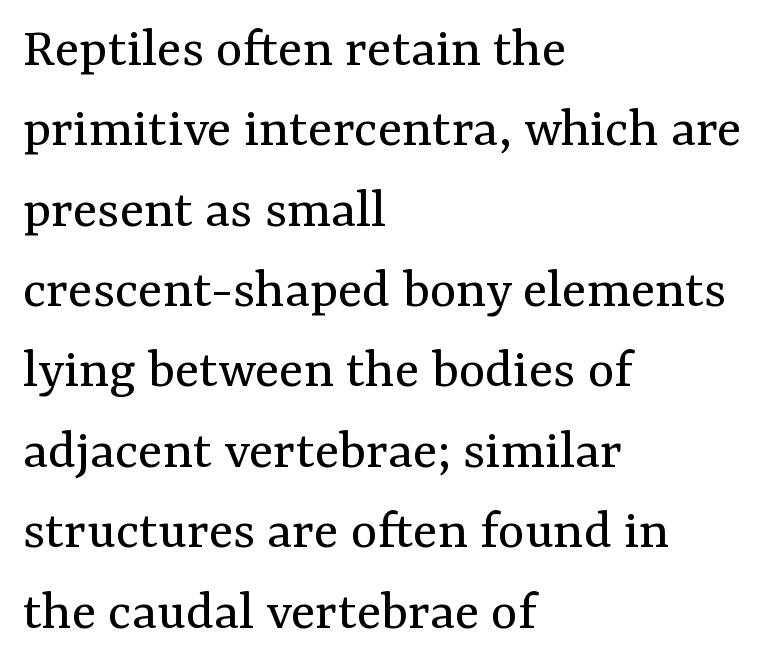
The image shows 57 px regular-weight serif type, upright; set left-aligned, normal line spacing (1.41x), normal letter spacing, not underlined; medium stroke contrast and a medium x-height.
